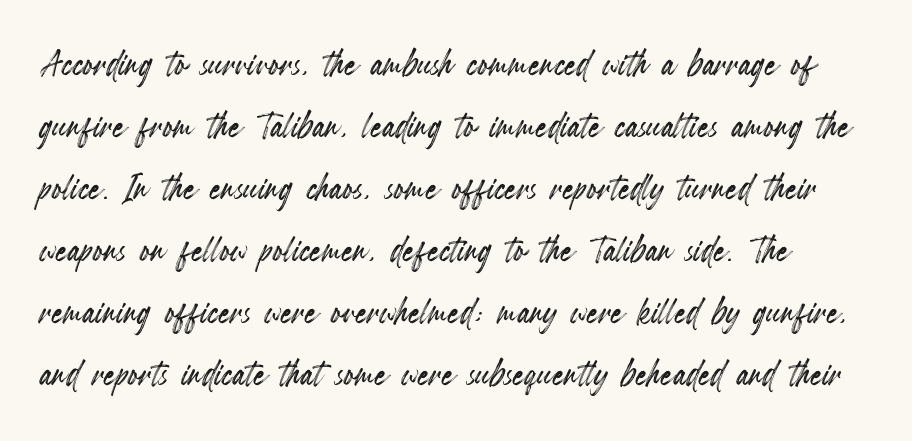
The string is rendered with underlining switched off. The tracking reads as untouched default to a designer's eye. The vertical gap from one line to the next is medium. The face used here is proportionally spaced, like ordinary book or web type.
